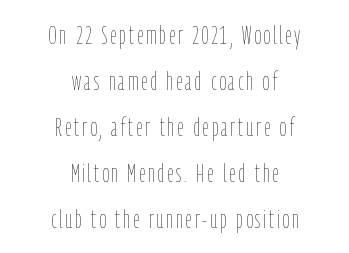
Check the space under the baseline: it is left empty. Designer's note — italics off, roman on. These lines are centered, leaving both edges ragged. Counters stay open thanks to moderate or lighter strokes.
